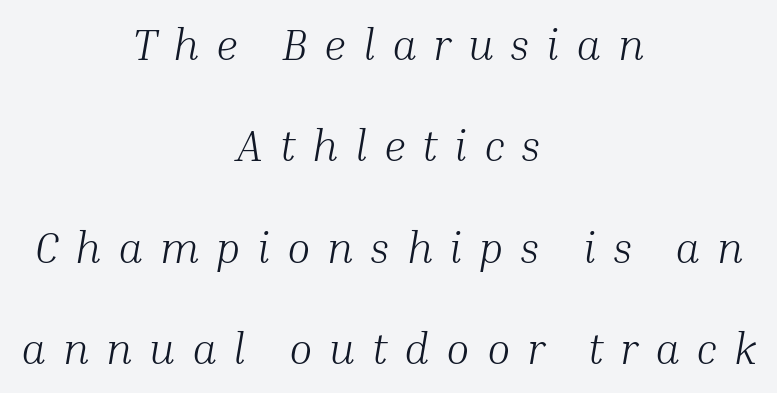
Q: Is the text bold? A: No.
Q: Is the text italic (slanted)? A: Yes, it leans right by about 10 degrees.
Q: Is the typeface a serif or a sans-serif typeface? A: Serif.
Q: Is the text underlined? A: No.
Q: How is the paragraph aligned? A: Centered.
Q: Is the spacing between letters normal or unusually wide? A: Unusually wide.
Q: Is the spacing between lines tight, normal or loose? A: Loose.
Q: Width (condensed, normal, or wide)? A: Normal.
Q: Stroke contrast? A: Medium.
Q: x-height? A: Medium.
Q: Monospaced? A: No.
